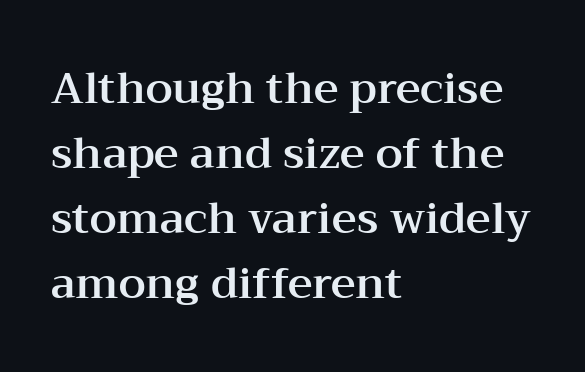
{"serif": "yes", "italic": "no", "width": "wide", "stroke_contrast": "medium", "x_height": "medium", "monospaced": "no", "underline": "no", "align": "left", "line_spacing": "normal", "line_spacing_ratio": 1.51, "letter_spacing": "normal", "letter_spacing_em": 0.0, "glyph_px": 43}
